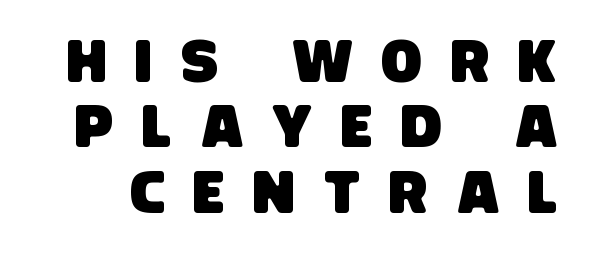
The image shows 60 px condensed sans-serif type; set tight line spacing (1.09x), unusually wide letter spacing (+0.48 em), not underlined; low stroke contrast and a large x-height.
